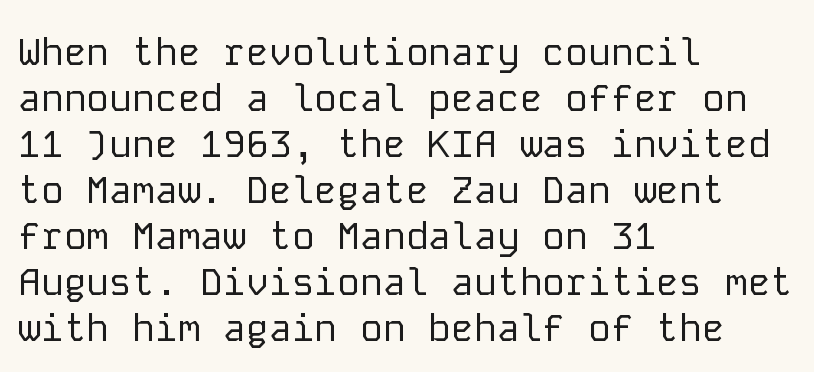
Q: Is the text bold? A: No.
Q: Is the text italic (slanted)? A: No, it is upright.
Q: Is the typeface a serif or a sans-serif typeface? A: Sans-serif.
Q: Is the text underlined? A: No.
Q: How is the paragraph aligned? A: Left-aligned.
Q: Is the spacing between letters normal or unusually wide? A: Normal.
Q: Width (condensed, normal, or wide)? A: Normal.
Q: Stroke contrast? A: Low.
Q: x-height? A: Medium.
Q: Monospaced? A: Yes.
